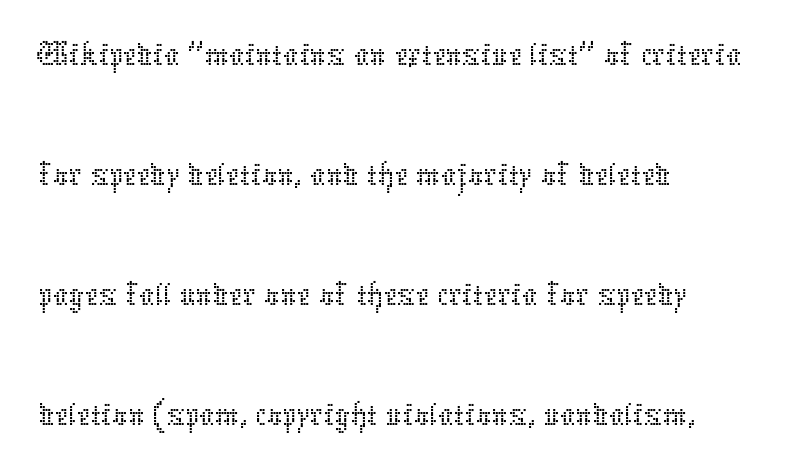
The image shows 76 px thin type, upright; set left-aligned, normal line spacing (1.58x), normal letter spacing, not underlined; low stroke contrast and a medium x-height.
